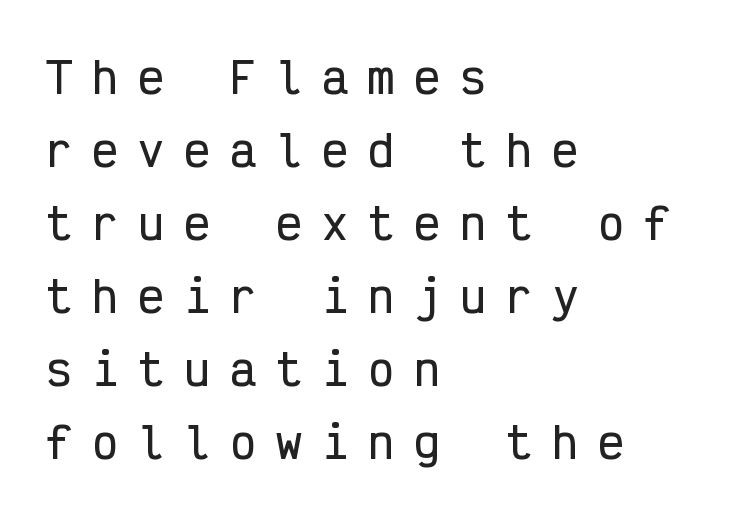
The gap between lines stays unmarked. Here the designer chose a console-style face with uniform glyph widths. Regarding serifs, this sample does without them. The tracking reads as deliberately expanded to a designer's eye. Alignment: flush left.
